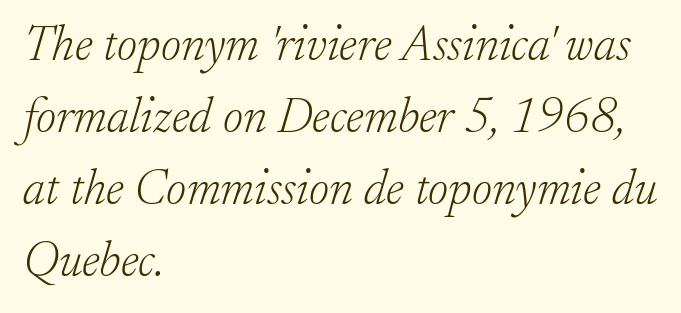
The image shows 49 px light serif type, italic (leaning right); set left-aligned, normal line spacing (1.47x), normal letter spacing, not underlined; low stroke contrast and a small x-height.
